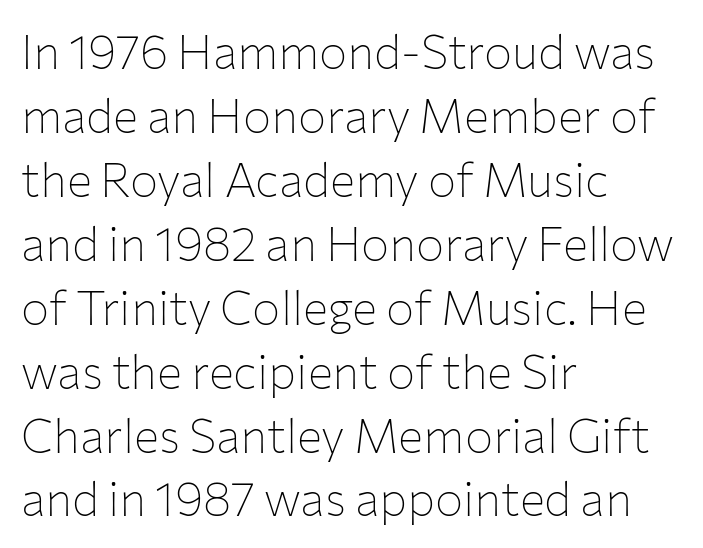
{"serif": "no", "italic": "no", "bold": "no", "weight": "thin", "width": "normal", "stroke_contrast": "low", "x_height": "medium", "monospaced": "no", "underline": "no", "align": "left", "line_spacing": "normal", "line_spacing_ratio": 1.36, "letter_spacing": "normal", "letter_spacing_em": 0.0, "glyph_px": 47}
